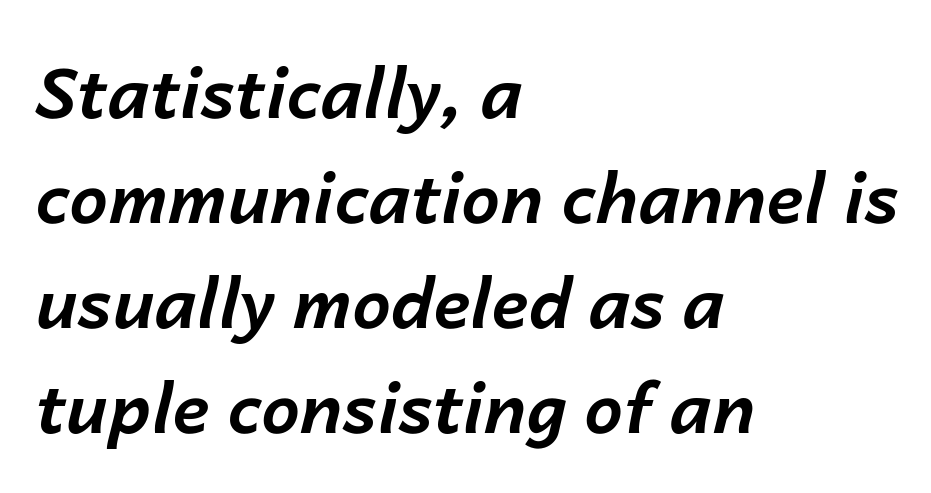
{"italic": "yes", "lean": "right", "slant_degrees": 14, "bold": "yes", "weight": "bold", "width": "normal", "stroke_contrast": "low", "x_height": "medium", "monospaced": "no", "underline": "no", "align": "left", "line_spacing": "normal", "line_spacing_ratio": 1.52, "letter_spacing": "normal", "letter_spacing_em": 0.0, "glyph_px": 69}
